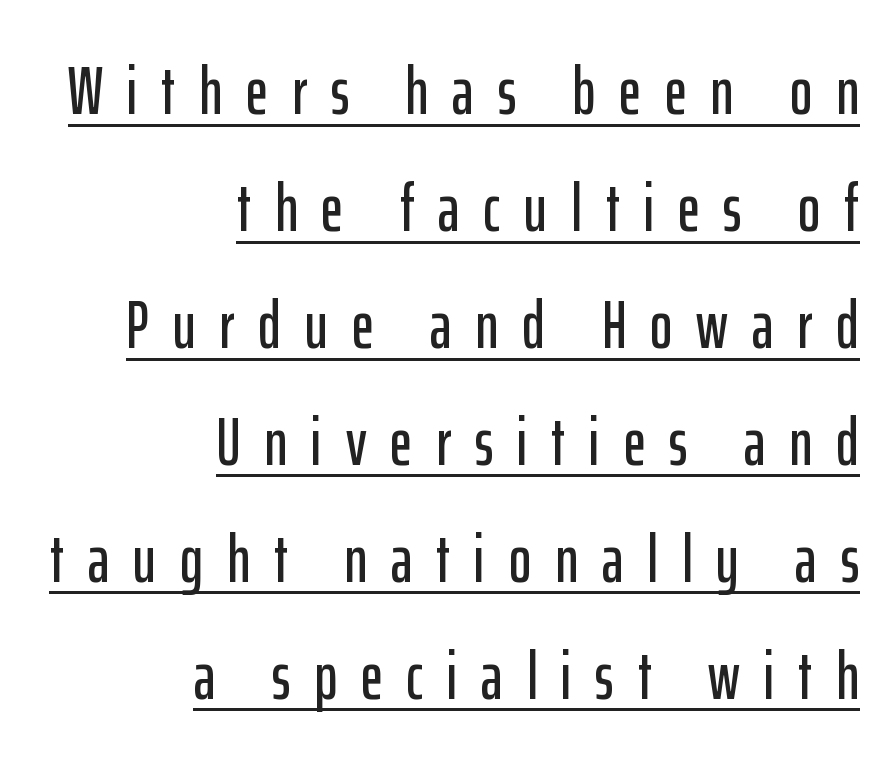
Q: Is the text italic (slanted)? A: No, it is upright.
Q: Is the typeface a serif or a sans-serif typeface? A: Sans-serif.
Q: Is the text underlined? A: Yes.
Q: How is the paragraph aligned? A: Right-aligned.
Q: Is the spacing between letters normal or unusually wide? A: Unusually wide.
Q: Width (condensed, normal, or wide)? A: Condensed.
Q: Stroke contrast? A: Low.
Q: x-height? A: Medium.
Q: Monospaced? A: No.
